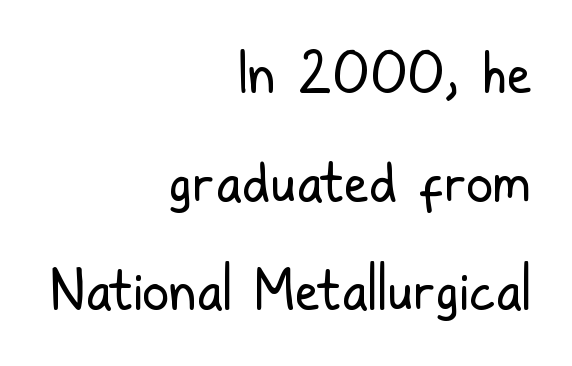
The image shows 54 px regular-weight, condensed sans-serif type, upright; set right-aligned, loose line spacing (2.01x), normal letter spacing, not underlined; low stroke contrast and a medium x-height.
